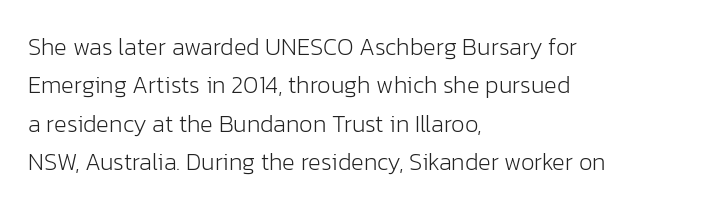
Q: Is the text bold? A: No.
Q: Is the text italic (slanted)? A: No, it is upright.
Q: Is the text underlined? A: No.
Q: How is the paragraph aligned? A: Left-aligned.
Q: Is the spacing between letters normal or unusually wide? A: Normal.
Q: Is the spacing between lines tight, normal or loose? A: Normal.
